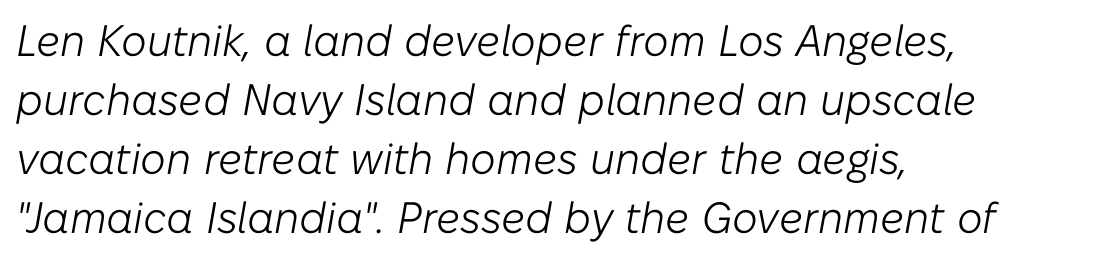
The image shows 44 px light type, italic (leaning right); set left-aligned, normal line spacing (1.34x), normal letter spacing, not underlined; low stroke contrast and a medium x-height.
